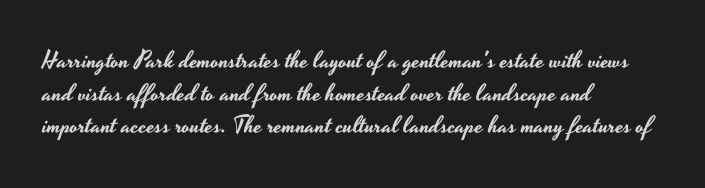
{"underline": "no", "align": "left", "line_spacing": "normal", "line_spacing_ratio": 1.36, "letter_spacing": "normal", "letter_spacing_em": 0.0, "glyph_px": 24}
